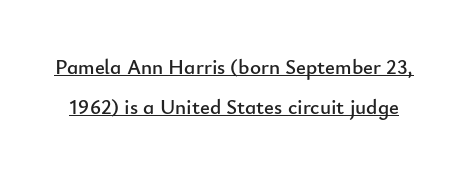
{"italic": "no", "underline": "yes", "line_spacing": "loose", "line_spacing_ratio": 1.9, "letter_spacing": "normal", "letter_spacing_em": 0.0, "glyph_px": 21}
